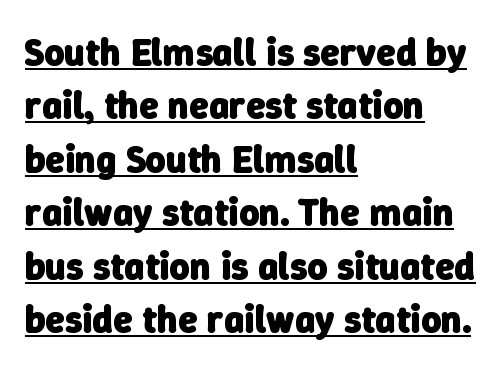
Q: Is the text bold? A: Yes.
Q: Is the typeface a serif or a sans-serif typeface? A: Sans-serif.
Q: Is the text underlined? A: Yes.
Q: How is the paragraph aligned? A: Left-aligned.
Q: Is the spacing between letters normal or unusually wide? A: Normal.
Q: Is the spacing between lines tight, normal or loose? A: Normal.
Q: Width (condensed, normal, or wide)? A: Normal.
Q: Stroke contrast? A: Low.
Q: x-height? A: Medium.
Q: Monospaced? A: No.
